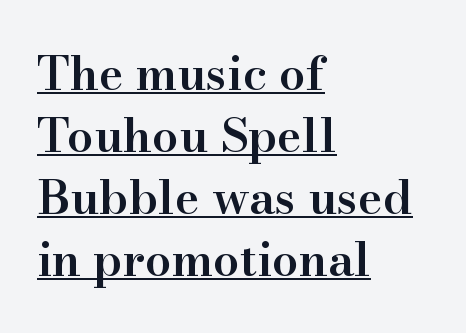
Q: Is the text bold? A: Semi-bold.
Q: Is the text italic (slanted)? A: No, it is upright.
Q: Is the typeface a serif or a sans-serif typeface? A: Serif.
Q: Is the text underlined? A: Yes.
Q: How is the paragraph aligned? A: Left-aligned.
Q: Is the spacing between letters normal or unusually wide? A: Normal.
Q: Is the spacing between lines tight, normal or loose? A: Normal.
Q: Width (condensed, normal, or wide)? A: Normal.
Q: Stroke contrast? A: High.
Q: x-height? A: Small.
Q: Monospaced? A: No.
